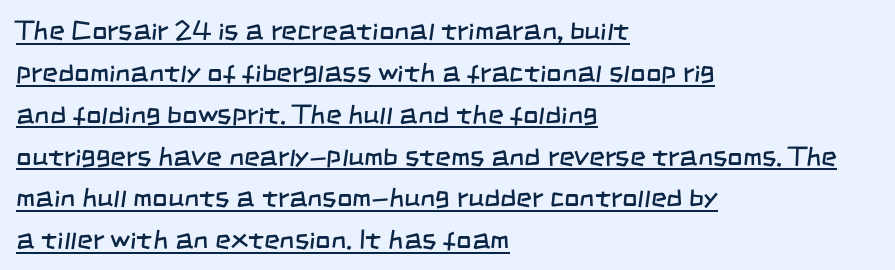
The image shows 27 px text type; set left-aligned, normal line spacing (1.55x), normal letter spacing, underlined.
